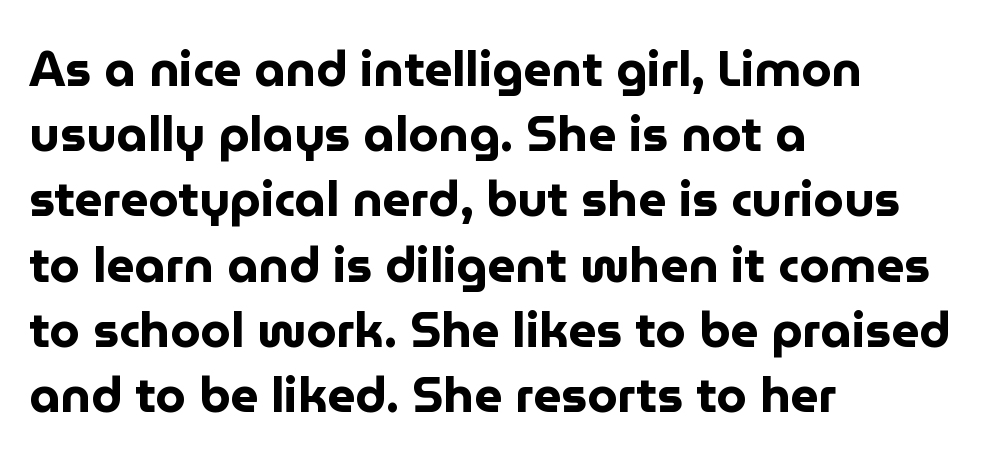
{"serif": "no", "italic": "no", "bold": "yes", "weight": "bold", "width": "normal", "stroke_contrast": "low", "x_height": "medium", "monospaced": "no", "underline": "no", "align": "left", "line_spacing": "normal", "line_spacing_ratio": 1.33, "letter_spacing": "normal", "letter_spacing_em": 0.0, "glyph_px": 49}
